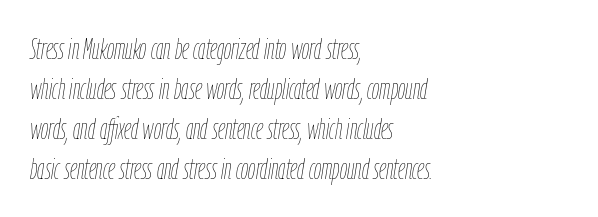
Q: Is the text bold? A: No.
Q: Is the text italic (slanted)? A: Yes, it leans right by about 9 degrees.
Q: Is the text underlined? A: No.
Q: How is the paragraph aligned? A: Left-aligned.
Q: Is the spacing between letters normal or unusually wide? A: Normal.
Q: Is the spacing between lines tight, normal or loose? A: Normal.
Q: Width (condensed, normal, or wide)? A: Condensed.
Q: Stroke contrast? A: Low.
Q: x-height? A: Medium.
Q: Monospaced? A: No.
